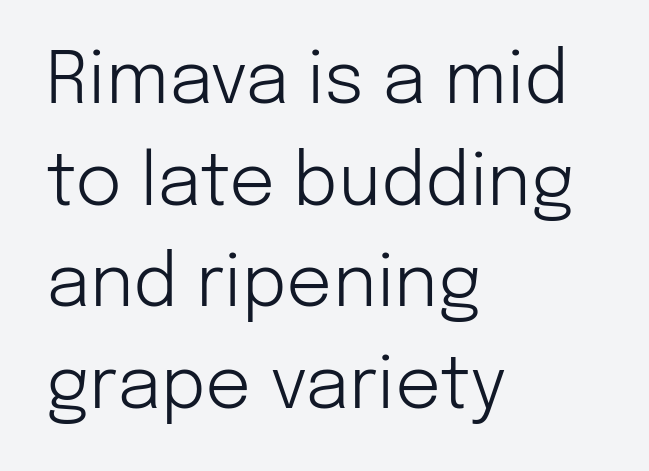
The image shows 72 px light sans-serif type, upright; set left-aligned, normal line spacing (1.41x), normal letter spacing, not underlined; low stroke contrast and a medium x-height.
